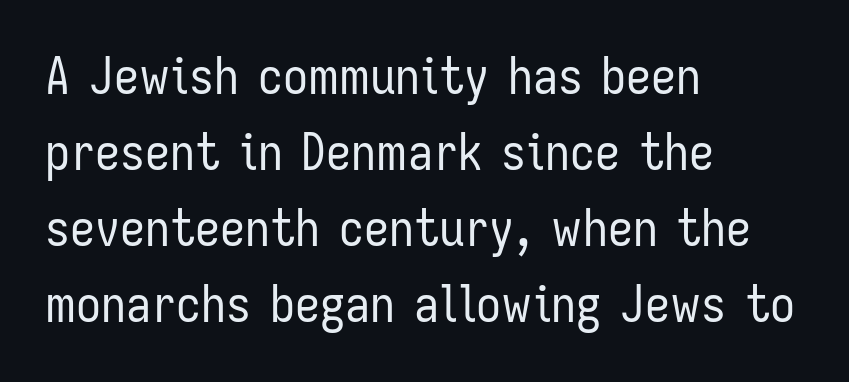
{"serif": "no", "italic": "no", "bold": "no", "weight": "regular", "width": "condensed", "stroke_contrast": "low", "x_height": "medium", "monospaced": "no", "underline": "no", "align": "left", "line_spacing": "normal", "line_spacing_ratio": 1.52, "letter_spacing": "normal", "letter_spacing_em": 0.0, "glyph_px": 50}
